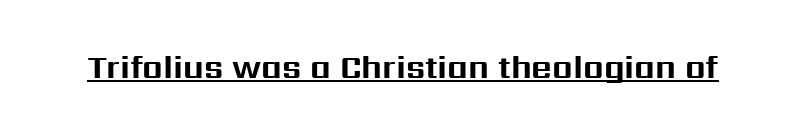
The image shows 32 px bold sans-serif type, upright; set normal letter spacing, underlined; medium stroke contrast and a medium x-height.
